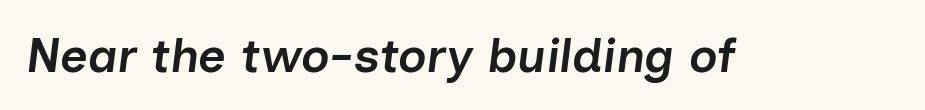
Q: Is the text bold? A: Semi-bold.
Q: Is the text italic (slanted)? A: Yes, it leans right by about 7 degrees.
Q: Is the text underlined? A: No.
Q: Is the spacing between letters normal or unusually wide? A: Normal.
Q: Width (condensed, normal, or wide)? A: Normal.
Q: Stroke contrast? A: Low.
Q: x-height? A: Medium.
Q: Monospaced? A: No.
